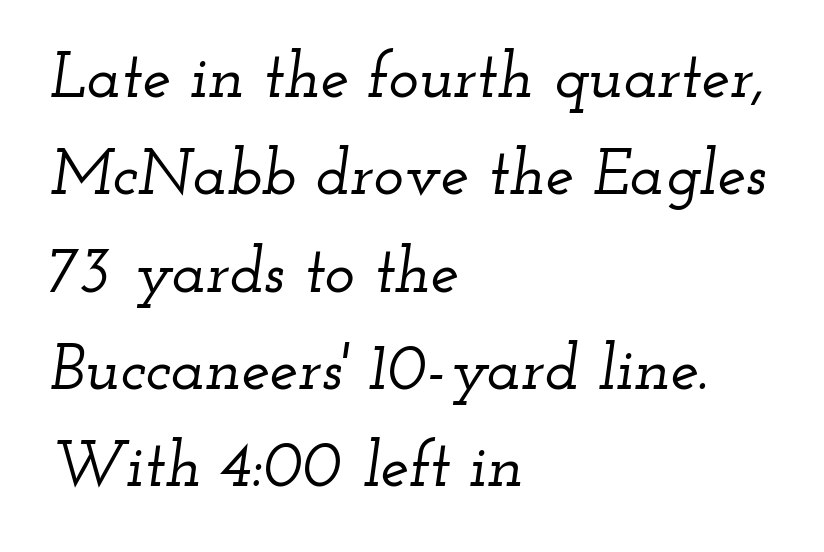
Between one letter and the next there's only the usual sliver of space. Font category for this specimen: serif. The words here are not underlined. The passage shown stacks its lines at a standard gap.
